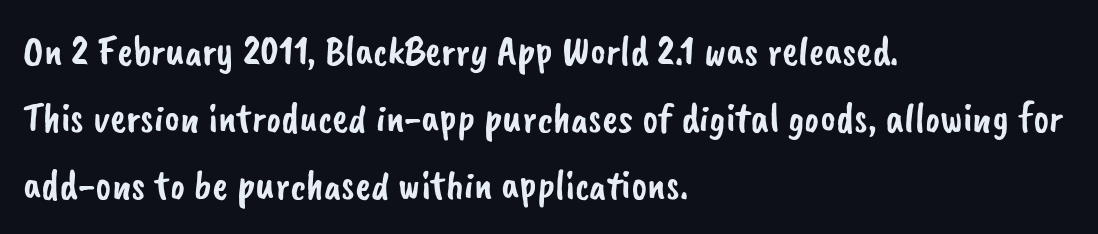
{"serif": "no", "width": "normal", "stroke_contrast": "low", "x_height": "small", "monospaced": "no", "underline": "no", "align": "left", "line_spacing": "normal", "line_spacing_ratio": 1.59, "letter_spacing": "normal", "letter_spacing_em": 0.0, "glyph_px": 42}
